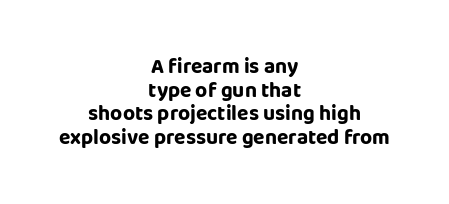
The image shows 21 px text type, upright; set centered, tight line spacing (1.12x), normal letter spacing, not underlined.
